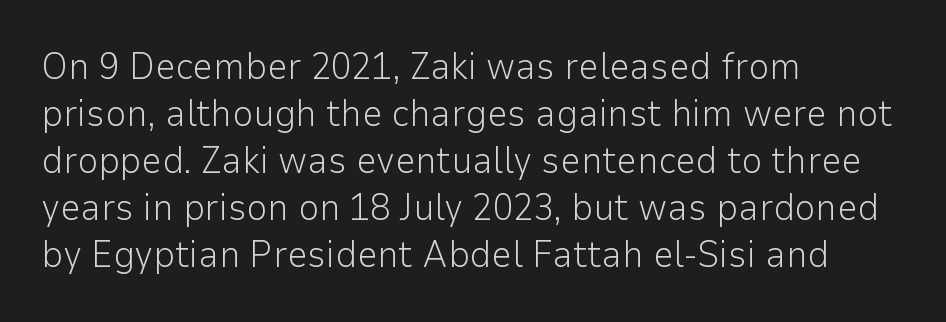
{"serif": "no", "italic": "no", "bold": "no", "weight": "light", "width": "normal", "stroke_contrast": "low", "x_height": "medium", "monospaced": "no", "underline": "no", "align": "left", "line_spacing": "normal", "line_spacing_ratio": 1.27, "letter_spacing": "normal", "letter_spacing_em": 0.0, "glyph_px": 37}
